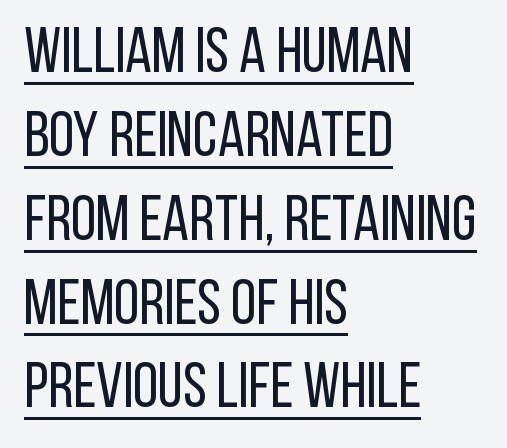
The image shows 64 px regular-weight, condensed sans-serif type, upright; set left-aligned, normal line spacing (1.31x), normal letter spacing, underlined; low stroke contrast and a large x-height.
